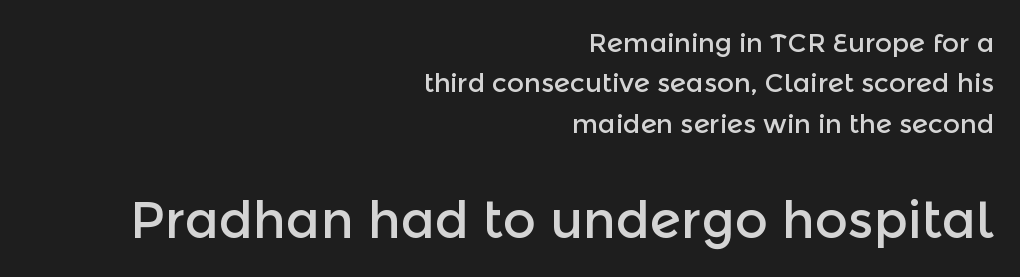
The image shows 51 px sans-serif type, upright; set right-aligned, normal line spacing (1.55x), normal letter spacing, not underlined; the second (bottom) block is 1.96x larger; a medium x-height.
